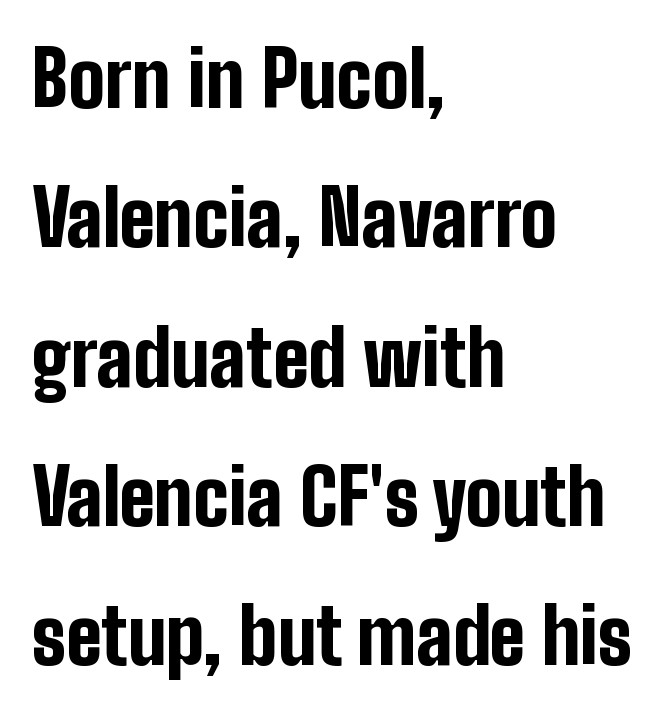
The zone under the glyphs is completely vacant. A typesetter would call this proportional, since set widths differ per character. Layout note: lines flush left. Rendered with straight, roman letterforms. These words are printed bold, with thick strokes throughout. Caption: standard tracking, unaltered.
